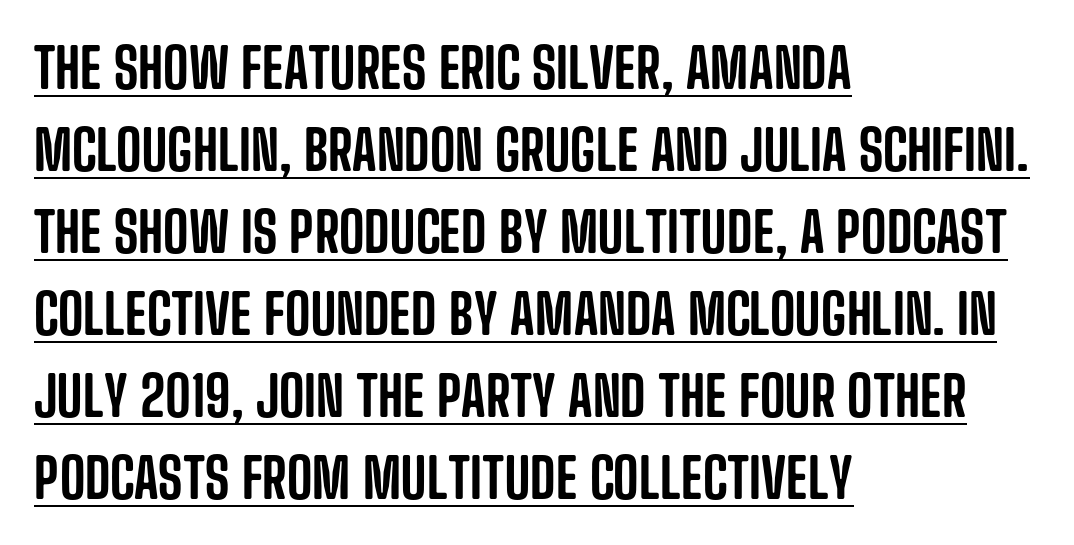
Q: Is the text italic (slanted)? A: No, it is upright.
Q: Is the typeface a serif or a sans-serif typeface? A: Sans-serif.
Q: Is the text underlined? A: Yes.
Q: How is the paragraph aligned? A: Left-aligned.
Q: Is the spacing between letters normal or unusually wide? A: Normal.
Q: Is the spacing between lines tight, normal or loose? A: Normal.
Q: Width (condensed, normal, or wide)? A: Condensed.
Q: Stroke contrast? A: Low.
Q: x-height? A: Large.
Q: Monospaced? A: No.
